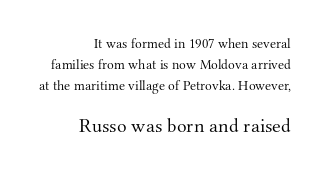
{"italic": "no", "bold": "no", "underline": "no", "align": "right", "line_spacing": "normal", "line_spacing_ratio": 1.49, "letter_spacing": "normal", "letter_spacing_em": 0.0, "larger_block": "second", "size_ratio": 1.43, "glyph_px": 20}
